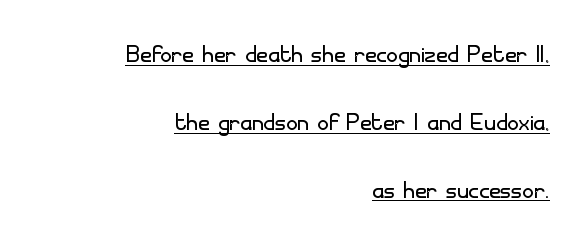
The image shows 32 px light sans-serif type, upright; set right-aligned, loose line spacing (2.12x), normal letter spacing, underlined; low stroke contrast and a small x-height.
